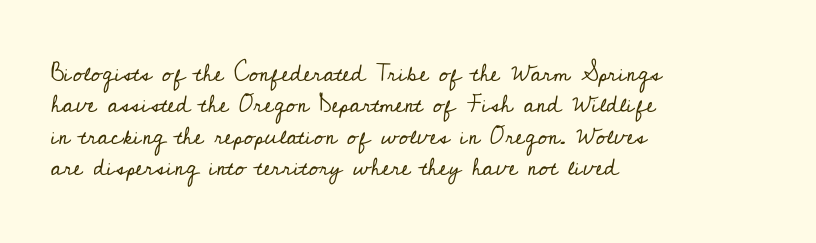
{"bold": "no", "underline": "no", "align": "left", "line_spacing": "normal", "line_spacing_ratio": 1.31, "letter_spacing": "normal", "letter_spacing_em": 0.0, "glyph_px": 24}
